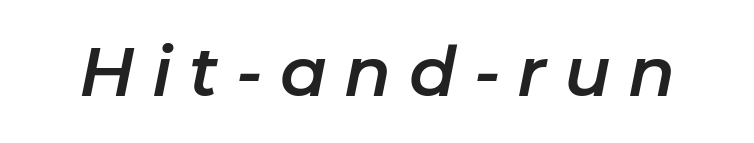
The image shows 69 px text type, italic (leaning right); set unusually wide letter spacing (+0.25 em), not underlined; low stroke contrast and a medium x-height.
